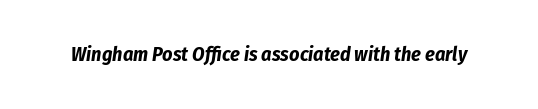
The image shows 20 px bold type, italic (leaning right); set normal letter spacing, not underlined.
